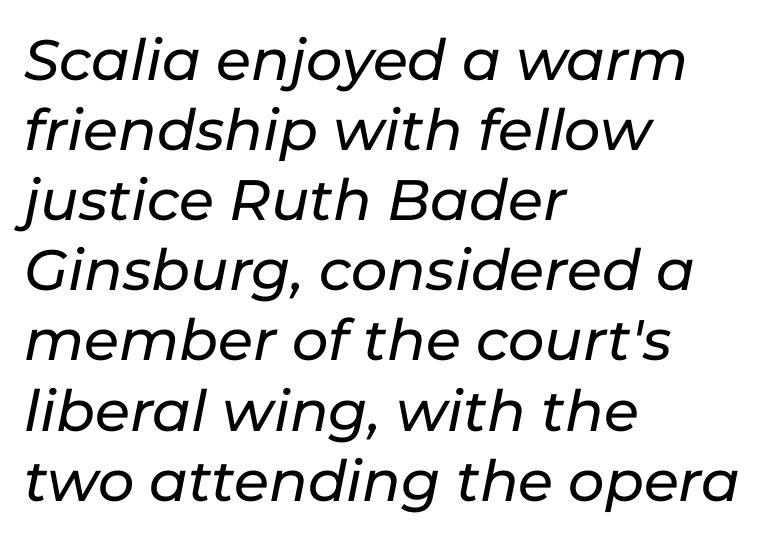
{"italic": "yes", "lean": "right", "slant_degrees": 11, "width": "normal", "stroke_contrast": "low", "x_height": "medium", "monospaced": "no", "underline": "no", "align": "left", "line_spacing_ratio": 1.23, "letter_spacing": "normal", "letter_spacing_em": 0.0, "glyph_px": 57}
